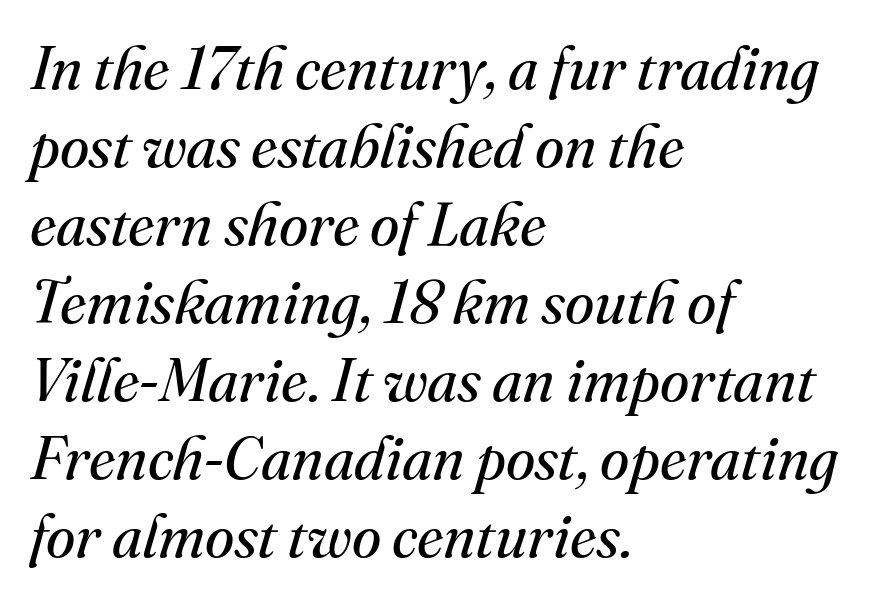
Q: Is the text bold? A: No.
Q: Is the text italic (slanted)? A: Yes, it leans right by about 16 degrees.
Q: Is the typeface a serif or a sans-serif typeface? A: Serif.
Q: Is the text underlined? A: No.
Q: How is the paragraph aligned? A: Left-aligned.
Q: Is the spacing between letters normal or unusually wide? A: Normal.
Q: Is the spacing between lines tight, normal or loose? A: Normal.
Q: Width (condensed, normal, or wide)? A: Normal.
Q: Stroke contrast? A: Medium.
Q: x-height? A: Small.
Q: Monospaced? A: No.
